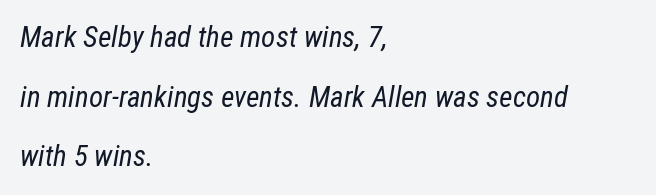
Q: Is the text bold? A: No.
Q: Is the text italic (slanted)? A: Yes, it leans right by about 12 degrees.
Q: Is the text underlined? A: No.
Q: How is the paragraph aligned? A: Left-aligned.
Q: Is the spacing between letters normal or unusually wide? A: Normal.
Q: Is the spacing between lines tight, normal or loose? A: Loose.
Q: Width (condensed, normal, or wide)? A: Condensed.
Q: Stroke contrast? A: Low.
Q: x-height? A: Medium.
Q: Monospaced? A: No.
